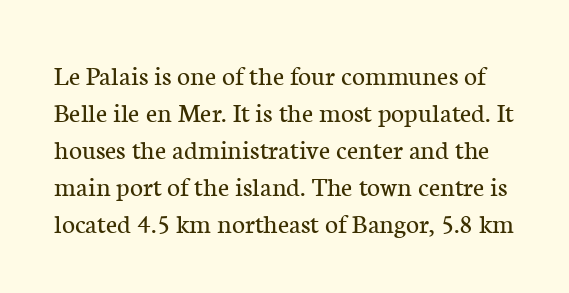
The image shows 28 px regular-weight serif type, upright; set normal line spacing (1.32x), normal letter spacing, not underlined; low stroke contrast and a medium x-height.
